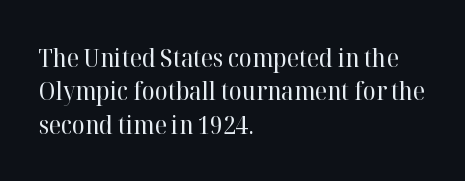
The image shows 26 px text type, upright; set left-aligned, normal line spacing (1.28x), normal letter spacing, not underlined.
